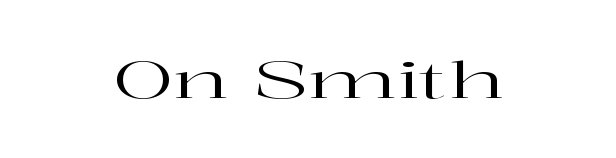
Proportional: the letters do not fall into vertical columns. In terms of letterspacing, this is plain default setting. Ascenders rise straight up at ninety degrees. Words float on clear page, feet unadorned. This rendering employs a face with finishing strokes, i.e., a serif. The lines are quadded center.
